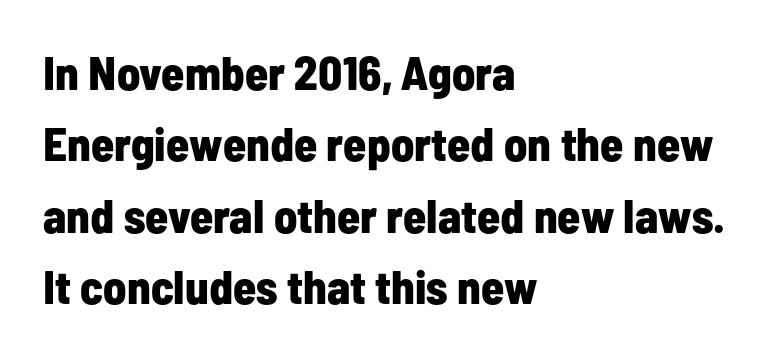
Q: Is the text bold? A: Yes.
Q: Is the text italic (slanted)? A: No, it is upright.
Q: Is the typeface a serif or a sans-serif typeface? A: Sans-serif.
Q: Is the text underlined? A: No.
Q: How is the paragraph aligned? A: Left-aligned.
Q: Is the spacing between letters normal or unusually wide? A: Normal.
Q: Is the spacing between lines tight, normal or loose? A: Normal.
Q: Width (condensed, normal, or wide)? A: Condensed.
Q: Stroke contrast? A: Low.
Q: x-height? A: Medium.
Q: Monospaced? A: No.
